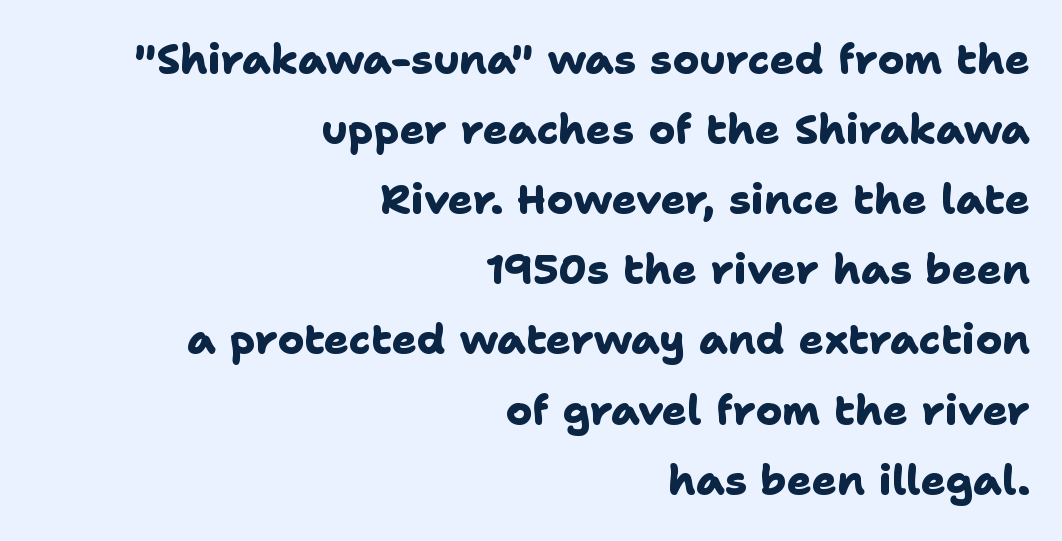
{"serif": "no", "bold": "yes", "weight": "heavy", "width": "normal", "stroke_contrast": "low", "x_height": "medium", "monospaced": "no", "underline": "no", "align": "right", "line_spacing_ratio": 1.71, "letter_spacing": "normal", "letter_spacing_em": 0.0, "glyph_px": 41}
